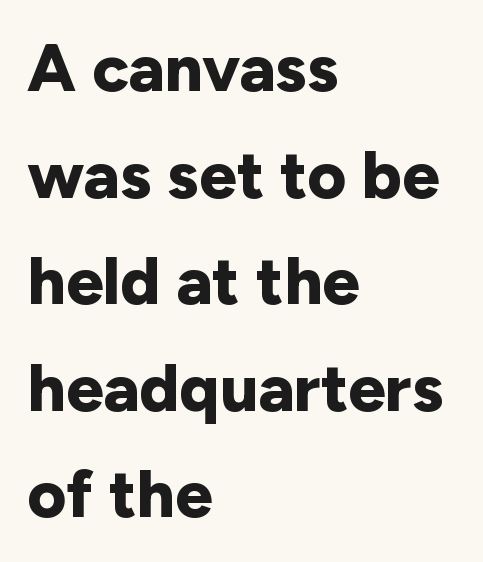
{"serif": "no", "italic": "no", "bold": "yes", "weight": "bold", "width": "normal", "stroke_contrast": "low", "x_height": "medium", "monospaced": "no", "underline": "no", "align": "left", "line_spacing": "normal", "line_spacing_ratio": 1.59, "letter_spacing": "normal", "letter_spacing_em": 0.0, "glyph_px": 67}
